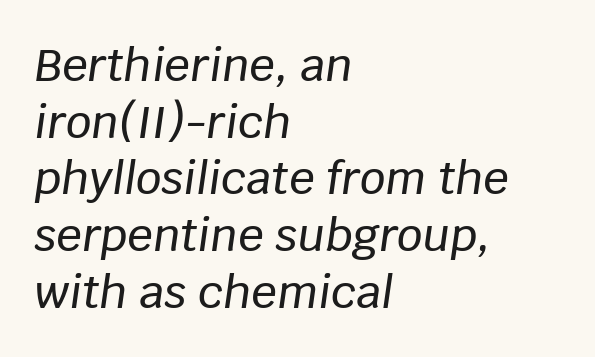
Italic? Definitely — the glyphs are oblique. The lines are quadded left. Think of a printed novel: that variable character pitch is what you see here. The specimen omits any rule beneath the text block's lines. These lines keep a tight, regular rhythm from letter to letter. Successive baselines arrive at the customary interval.
